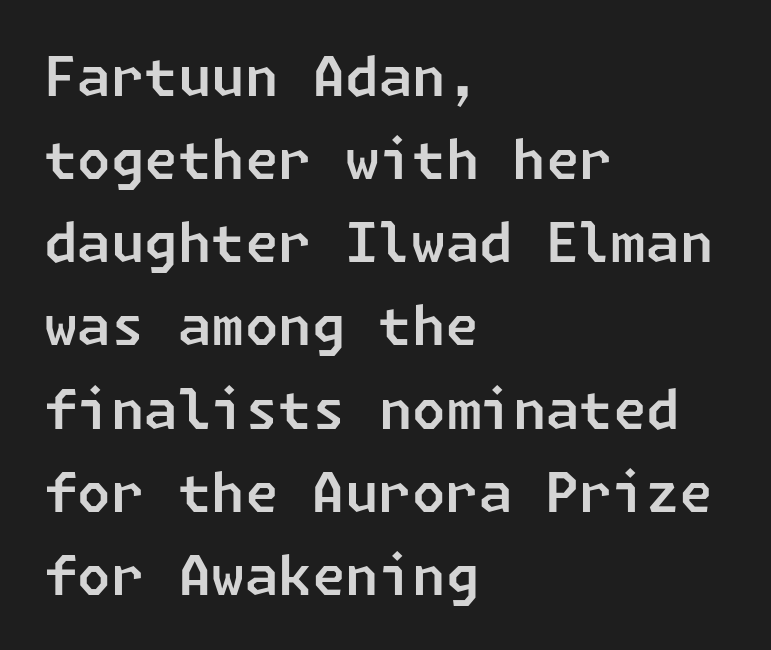
Reading down the column, the eye jumps a familiar distance to each next line. The text was rendered using a sans face with plain stroke endings. Just letters on the line, the space beneath them empty. A student would call this left alignment; a typographer would say flush left, rag right. Default kerning and tracking; the words read as compact shapes.
